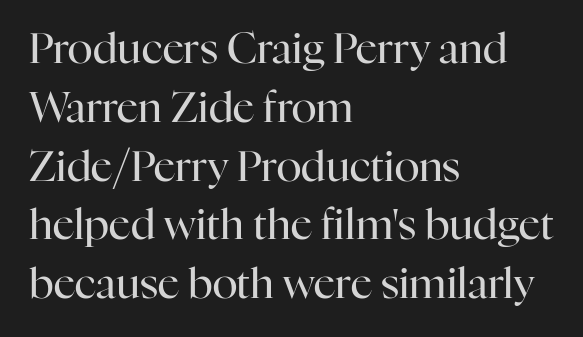
Q: Is the text bold? A: No.
Q: Is the text italic (slanted)? A: No, it is upright.
Q: Is the typeface a serif or a sans-serif typeface? A: Serif.
Q: Is the text underlined? A: No.
Q: How is the paragraph aligned? A: Left-aligned.
Q: Is the spacing between letters normal or unusually wide? A: Normal.
Q: Is the spacing between lines tight, normal or loose? A: Normal.
Q: Width (condensed, normal, or wide)? A: Normal.
Q: Stroke contrast? A: High.
Q: x-height? A: Medium.
Q: Monospaced? A: No.
